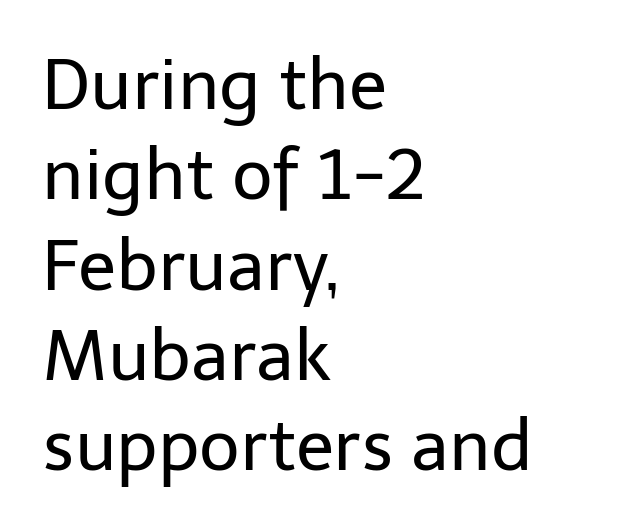
{"serif": "no", "italic": "no", "bold": "no", "weight": "regular", "width": "normal", "stroke_contrast": "low", "x_height": "medium", "monospaced": "no", "underline": "no", "align": "left", "line_spacing": "normal", "line_spacing_ratio": 1.29, "letter_spacing": "normal", "letter_spacing_em": 0.0, "glyph_px": 70}
